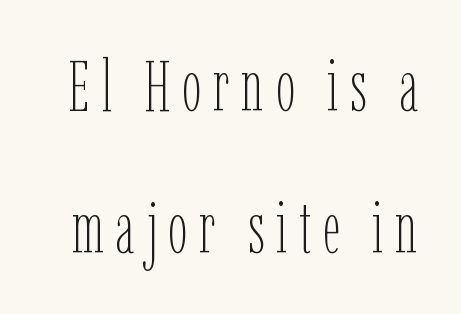
Bold? No — there's no thickening of the strokes. Each letter keeps its own natural width here, so spacing adapts to shape. A great deal of white space separates one row of letters from the next. The zone under the glyphs is completely vacant. Every character sits straight up, as roman type does.
